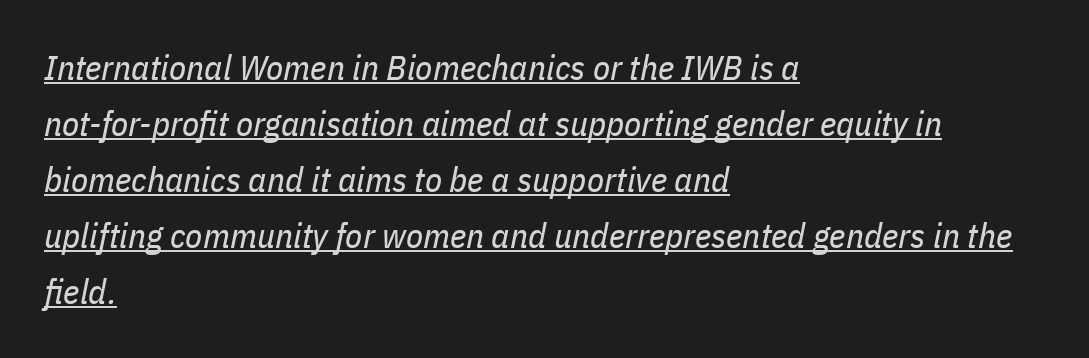
Q: Is the text bold? A: No.
Q: Is the text italic (slanted)? A: Yes, it leans right by about 11 degrees.
Q: Is the text underlined? A: Yes.
Q: How is the paragraph aligned? A: Left-aligned.
Q: Is the spacing between letters normal or unusually wide? A: Normal.
Q: Is the spacing between lines tight, normal or loose? A: Normal.
Q: Width (condensed, normal, or wide)? A: Condensed.
Q: Stroke contrast? A: Low.
Q: x-height? A: Medium.
Q: Monospaced? A: No.
